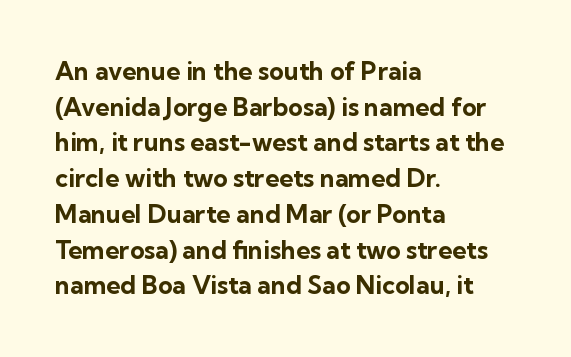
This rendering leaves character spacing at its baseline value. Any mark beneath the type? The region is blank. This is roman type, the default non-slanted kind. Pretty heavy lettering here — definitely bold. Notice how descenders clear the ascenders below comfortably — that's standard leading. All the whitespace from short lines collects on the right.
